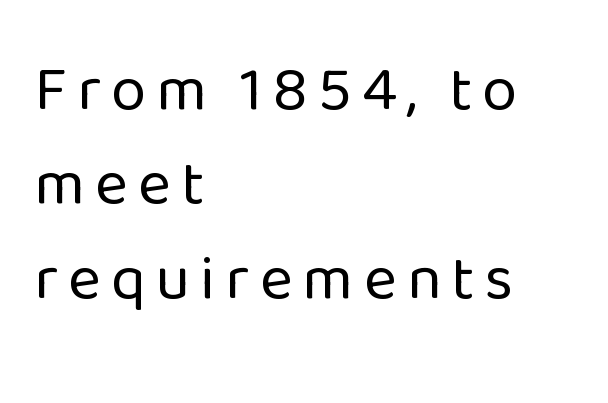
{"serif": "no", "italic": "no", "bold": "no", "weight": "regular", "width": "normal", "stroke_contrast": "low", "x_height": "medium", "monospaced": "no", "underline": "no", "align": "left", "line_spacing": "normal", "line_spacing_ratio": 1.5, "glyph_px": 63}
